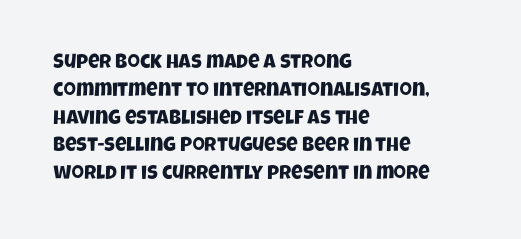
The image shows 20 px text type; set left-aligned, normal line spacing (1.39x), normal letter spacing, not underlined.
